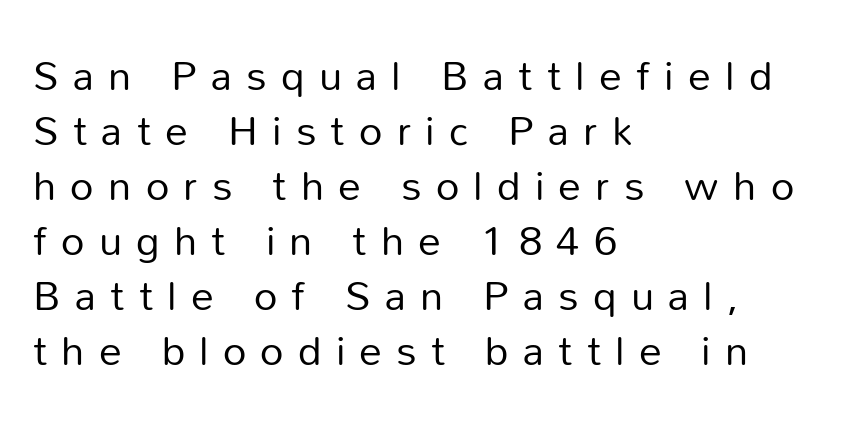
Q: Is the text bold? A: No.
Q: Is the text italic (slanted)? A: No, it is upright.
Q: Is the typeface a serif or a sans-serif typeface? A: Sans-serif.
Q: Is the text underlined? A: No.
Q: How is the paragraph aligned? A: Left-aligned.
Q: Is the spacing between letters normal or unusually wide? A: Unusually wide.
Q: Is the spacing between lines tight, normal or loose? A: Normal.
Q: Width (condensed, normal, or wide)? A: Normal.
Q: Stroke contrast? A: Low.
Q: x-height? A: Medium.
Q: Monospaced? A: No.
